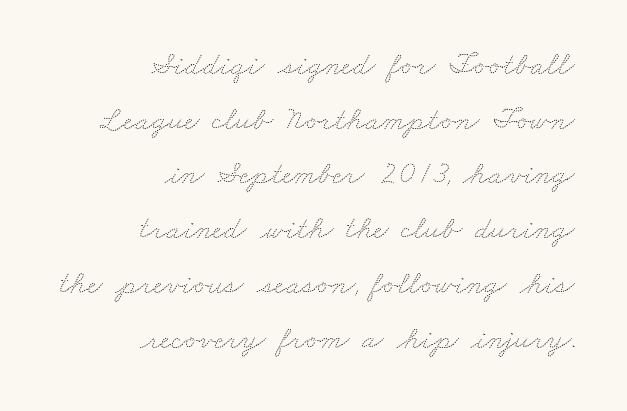
The image shows 32 px thin, wide type; set right-aligned, line spacing 1.71x, normal letter spacing, not underlined; medium stroke contrast and a small x-height.
